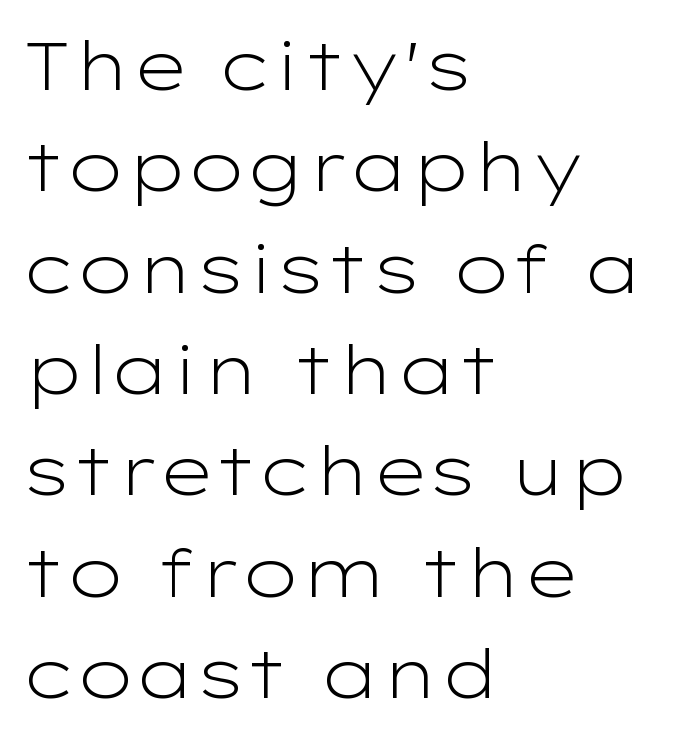
{"serif": "no", "italic": "no", "bold": "no", "weight": "light", "width": "wide", "stroke_contrast": "low", "x_height": "medium", "monospaced": "no", "underline": "no", "align": "left", "line_spacing": "normal", "line_spacing_ratio": 1.49, "letter_spacing": "normal", "letter_spacing_em": 0.0, "glyph_px": 68}
